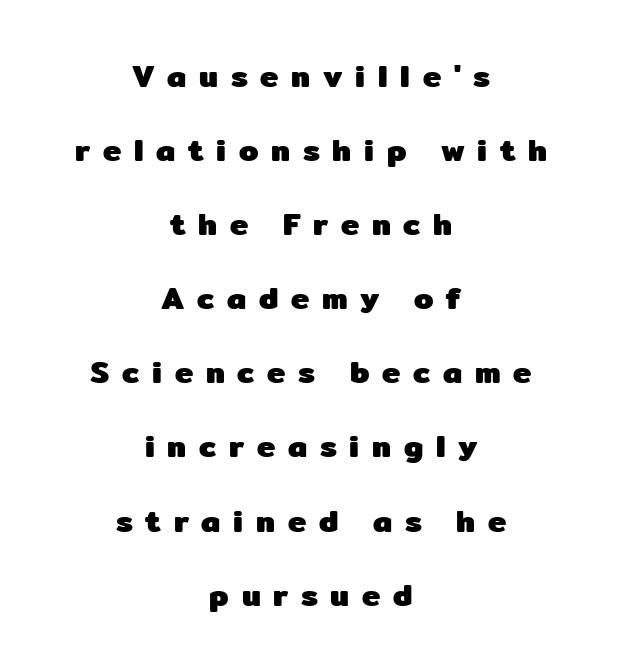
{"serif": "no", "italic": "no", "bold": "yes", "weight": "heavy", "width": "normal", "stroke_contrast": "low", "x_height": "medium", "monospaced": "no", "underline": "no", "align": "center", "line_spacing": "loose", "line_spacing_ratio": 2.39, "letter_spacing": "wide", "letter_spacing_em": 0.41, "glyph_px": 31}
